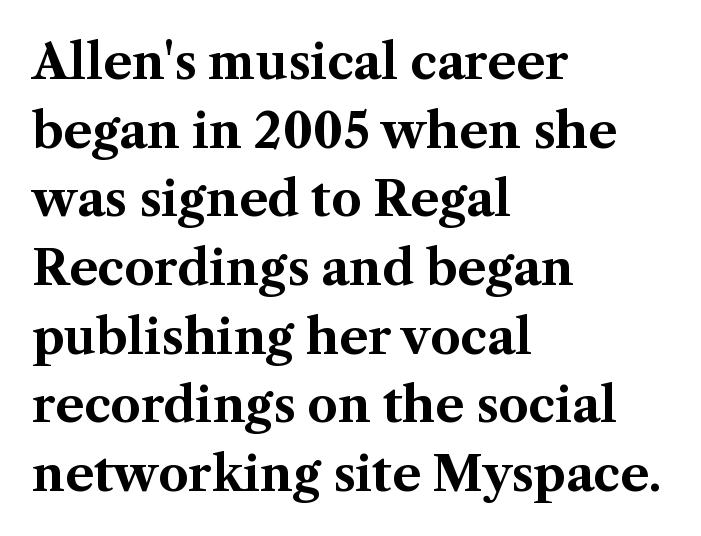
Little horizontal feet cap the strokes, marking this as serif type. Quick note: underline off. Does the leading feel generous? No, just average. Proportional: the letters do not fall into vertical columns.
